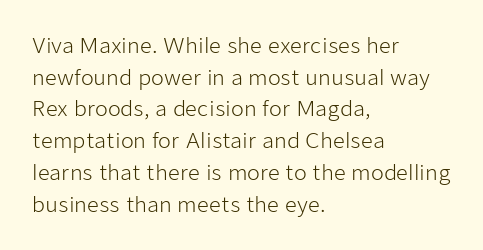
Style check: upright. Leftover space on each line is placed entirely after the last word. The rows are spaced the way most documents space them. The font is comparable to plain body text, perhaps lighter. Honestly, there is no underline to notice here at all. Nobody touched the tracking dial on this one.
